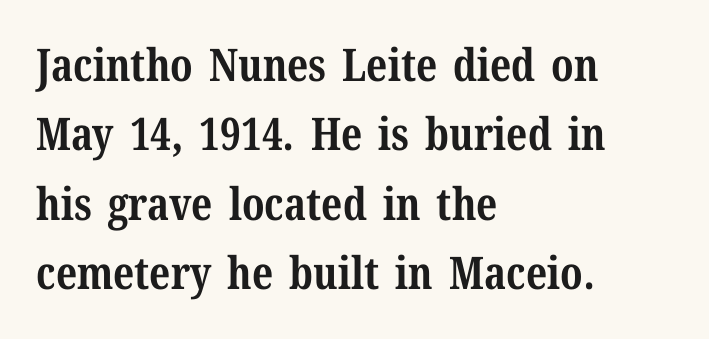
The image shows 45 px bold serif type, upright; set left-aligned, normal line spacing (1.54x), normal letter spacing, not underlined; medium stroke contrast and a medium x-height.
